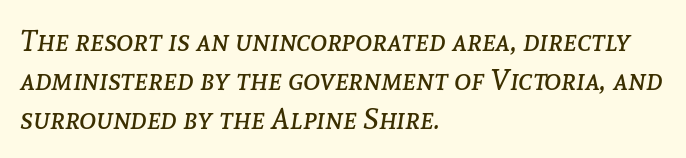
Q: Is the text bold? A: No.
Q: Is the text italic (slanted)? A: Yes, it leans right by about 8 degrees.
Q: Is the text underlined? A: No.
Q: How is the paragraph aligned? A: Left-aligned.
Q: Is the spacing between letters normal or unusually wide? A: Normal.
Q: Is the spacing between lines tight, normal or loose? A: Normal.
Q: Width (condensed, normal, or wide)? A: Normal.
Q: Stroke contrast? A: Low.
Q: x-height? A: Medium.
Q: Monospaced? A: No.
